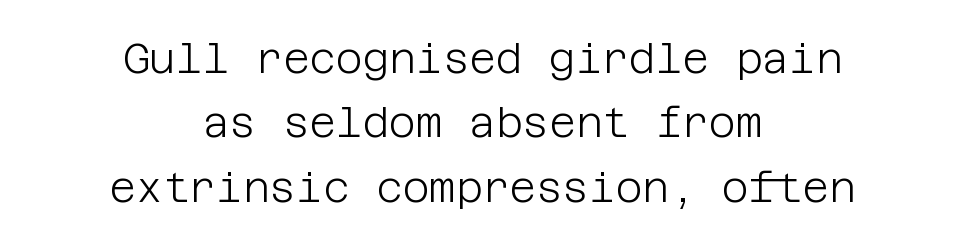
{"serif": "no", "italic": "no", "bold": "no", "weight": "light", "width": "normal", "stroke_contrast": "low", "x_height": "large", "underline": "no", "align": "center", "line_spacing": "normal", "line_spacing_ratio": 1.57, "letter_spacing": "normal", "letter_spacing_em": 0.0, "glyph_px": 41}
